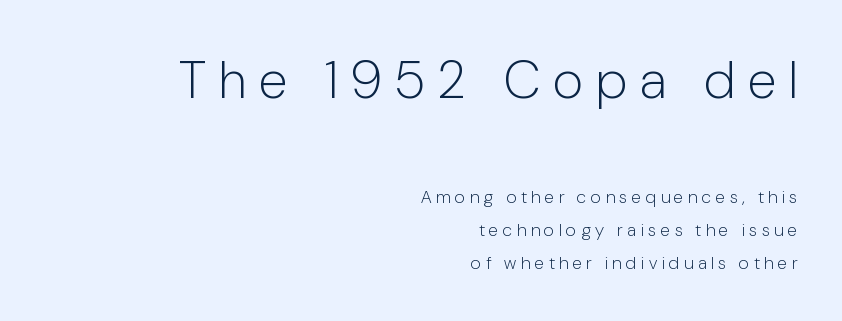
The image shows 53 px light, condensed sans-serif type, upright; set right-aligned, line spacing 1.84x, unusually wide letter spacing (+0.26 em), not underlined; the first (top) block is 2.94x larger; low stroke contrast and a medium x-height.
